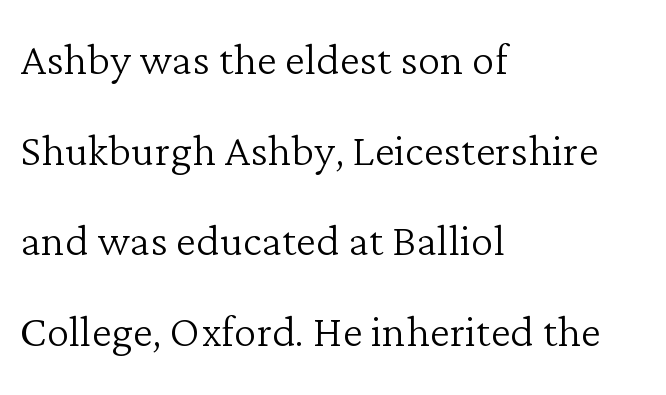
Q: Is the text bold? A: No.
Q: Is the text italic (slanted)? A: No, it is upright.
Q: Is the typeface a serif or a sans-serif typeface? A: Serif.
Q: Is the text underlined? A: No.
Q: How is the paragraph aligned? A: Left-aligned.
Q: Is the spacing between letters normal or unusually wide? A: Normal.
Q: Is the spacing between lines tight, normal or loose? A: Normal.
Q: Width (condensed, normal, or wide)? A: Normal.
Q: Stroke contrast? A: Low.
Q: x-height? A: Medium.
Q: Monospaced? A: No.
